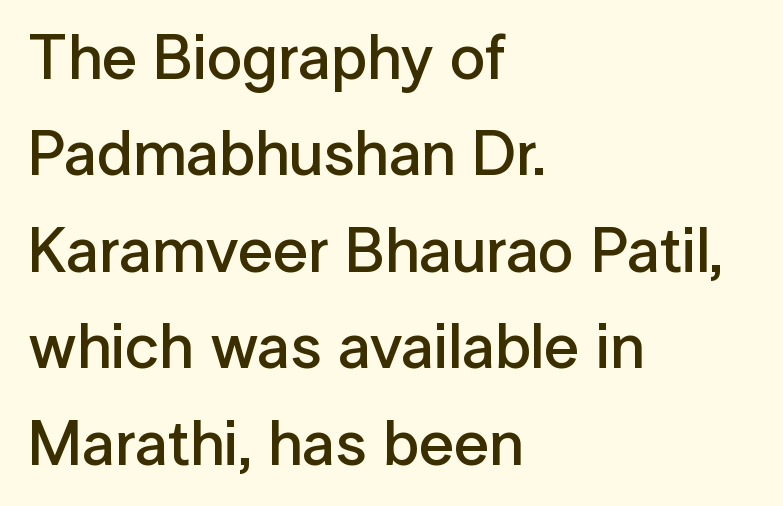
Q: Is the text bold? A: Semi-bold.
Q: Is the text italic (slanted)? A: No, it is upright.
Q: Is the typeface a serif or a sans-serif typeface? A: Sans-serif.
Q: Is the text underlined? A: No.
Q: How is the paragraph aligned? A: Left-aligned.
Q: Is the spacing between letters normal or unusually wide? A: Normal.
Q: Is the spacing between lines tight, normal or loose? A: Normal.
Q: Width (condensed, normal, or wide)? A: Normal.
Q: Stroke contrast? A: Low.
Q: x-height? A: Medium.
Q: Monospaced? A: No.
